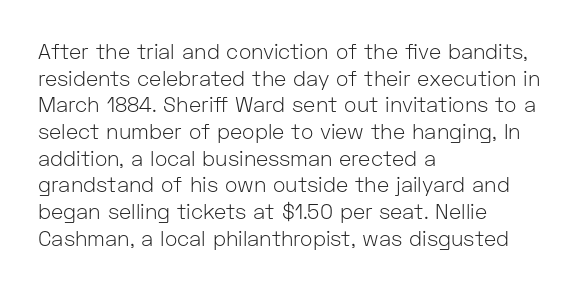
Q: Is the text bold? A: No.
Q: Is the text italic (slanted)? A: No, it is upright.
Q: Is the text underlined? A: No.
Q: How is the paragraph aligned? A: Left-aligned.
Q: Is the spacing between letters normal or unusually wide? A: Normal.
Q: Is the spacing between lines tight, normal or loose? A: Normal.
